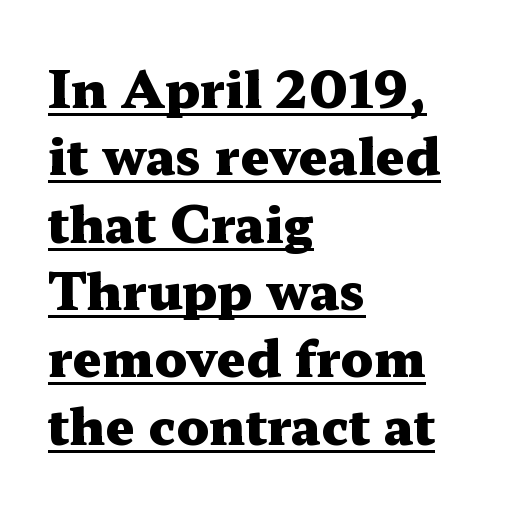
Caption: bold face, heavy strokes. Examine the stroke ends and you'll spot serifs. Short and long lines alike share a common starting point at left. Think of a printed novel: that variable character pitch is what you see here. Compared with typical body copy, the letter spacing here is the same. Characters remain perfectly vertical along every line.
